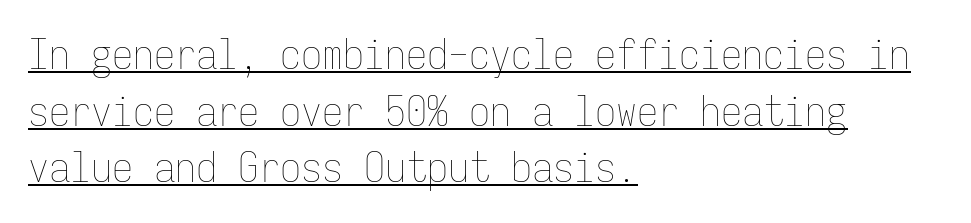
The paragraph shown leans on its left margin. Decoration check: the copy is underlined. The rendering uses typewriter-style spacing with identical character cells. Baseline-to-baseline distance is the conventional proportion of letter height. The strokes are not fattened; the text isn't bold.
